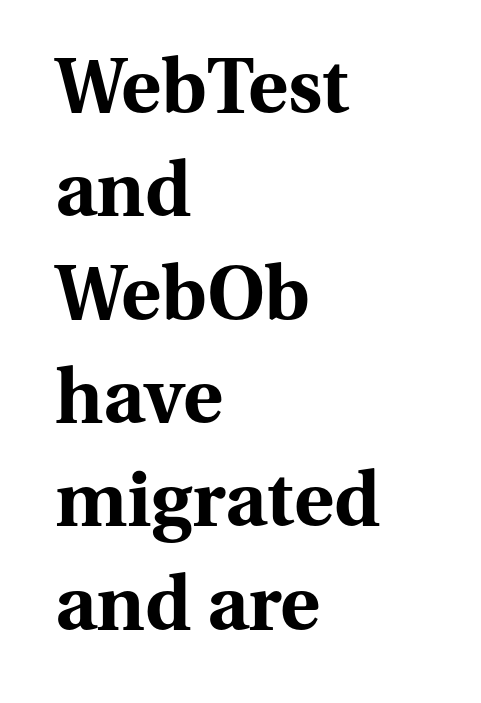
Q: Is the text bold? A: Yes.
Q: Is the text italic (slanted)? A: No, it is upright.
Q: Is the typeface a serif or a sans-serif typeface? A: Serif.
Q: Is the text underlined? A: No.
Q: How is the paragraph aligned? A: Left-aligned.
Q: Is the spacing between letters normal or unusually wide? A: Normal.
Q: Is the spacing between lines tight, normal or loose? A: Normal.
Q: Width (condensed, normal, or wide)? A: Normal.
Q: Stroke contrast? A: Medium.
Q: x-height? A: Medium.
Q: Monospaced? A: No.
